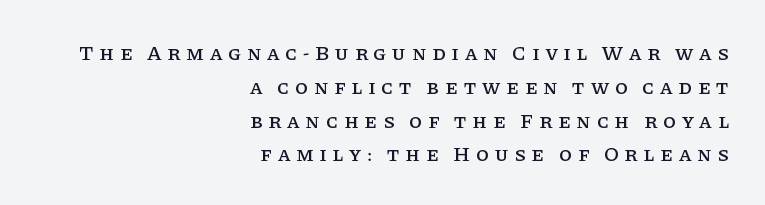
The image shows 21 px text type, upright; set right-aligned, normal line spacing (1.61x), unusually wide letter spacing (+0.27 em), not underlined.
